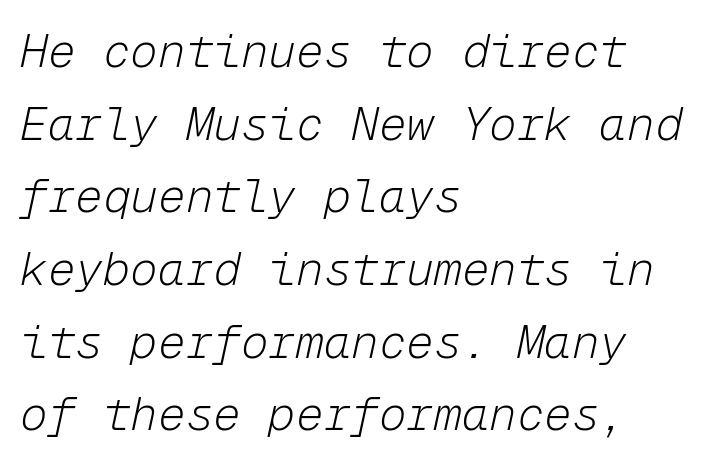
Q: Is the text bold? A: No.
Q: Is the text italic (slanted)? A: Yes, it leans right by about 12 degrees.
Q: Is the text underlined? A: No.
Q: How is the paragraph aligned? A: Left-aligned.
Q: Is the spacing between letters normal or unusually wide? A: Normal.
Q: Is the spacing between lines tight, normal or loose? A: Normal.
Q: Width (condensed, normal, or wide)? A: Normal.
Q: Stroke contrast? A: Low.
Q: x-height? A: Medium.
Q: Monospaced? A: Yes.
